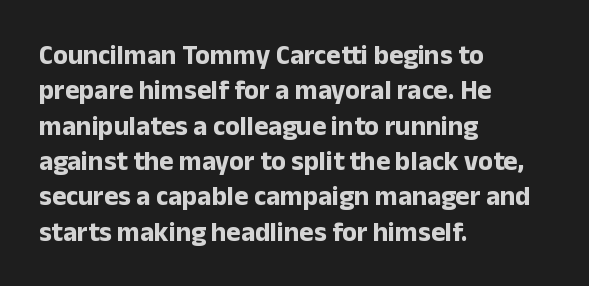
{"italic": "no", "bold": "yes", "underline": "no", "align": "left", "line_spacing": "normal", "line_spacing_ratio": 1.31, "letter_spacing": "normal", "letter_spacing_em": 0.0, "glyph_px": 27}
